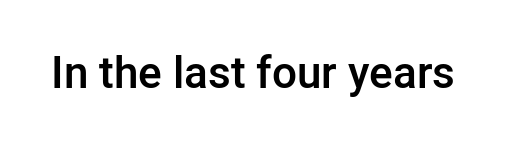
The image shows 44 px semibold sans-serif type, upright; set normal letter spacing, not underlined; low stroke contrast and a medium x-height.
